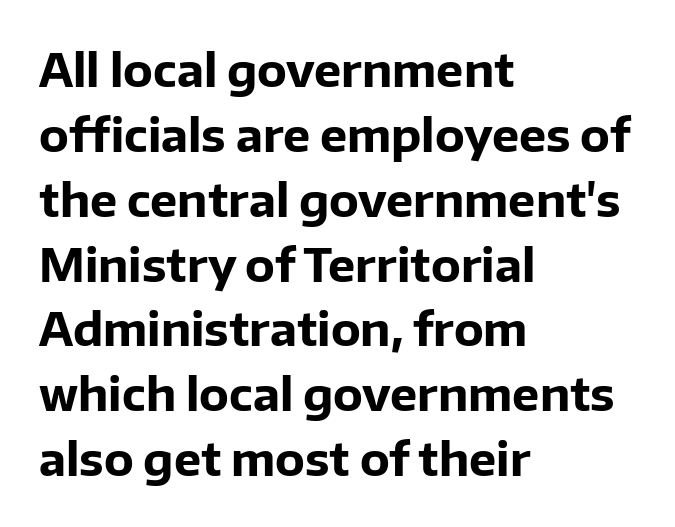
{"serif": "no", "italic": "no", "bold": "yes", "weight": "bold", "width": "normal", "stroke_contrast": "low", "x_height": "medium", "monospaced": "no", "underline": "no", "align": "left", "line_spacing": "normal", "line_spacing_ratio": 1.41, "letter_spacing": "normal", "letter_spacing_em": 0.0, "glyph_px": 46}
